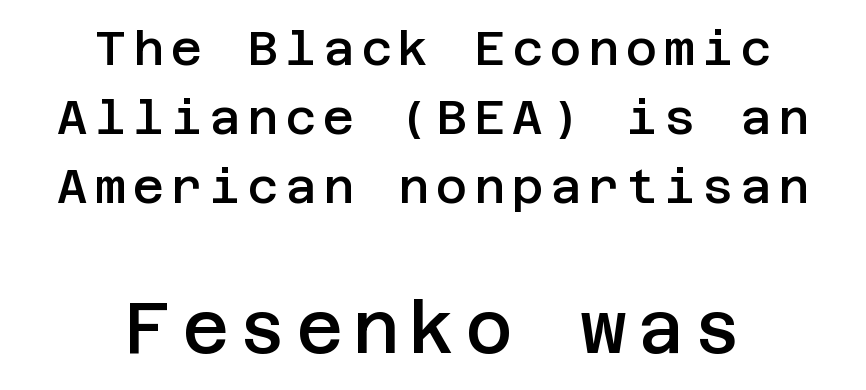
Q: Is the text bold? A: Semi-bold.
Q: Is the text italic (slanted)? A: No, it is upright.
Q: Is the typeface a serif or a sans-serif typeface? A: Sans-serif.
Q: Is the text underlined? A: No.
Q: How is the paragraph aligned? A: Centered.
Q: Is the spacing between lines tight, normal or loose? A: Normal.
Q: Which block of text is set in a larger size, the first (top) or the second (bottom)? A: The second (bottom) one.
Q: Width (condensed, normal, or wide)? A: Normal.
Q: Stroke contrast? A: Low.
Q: x-height? A: Large.
